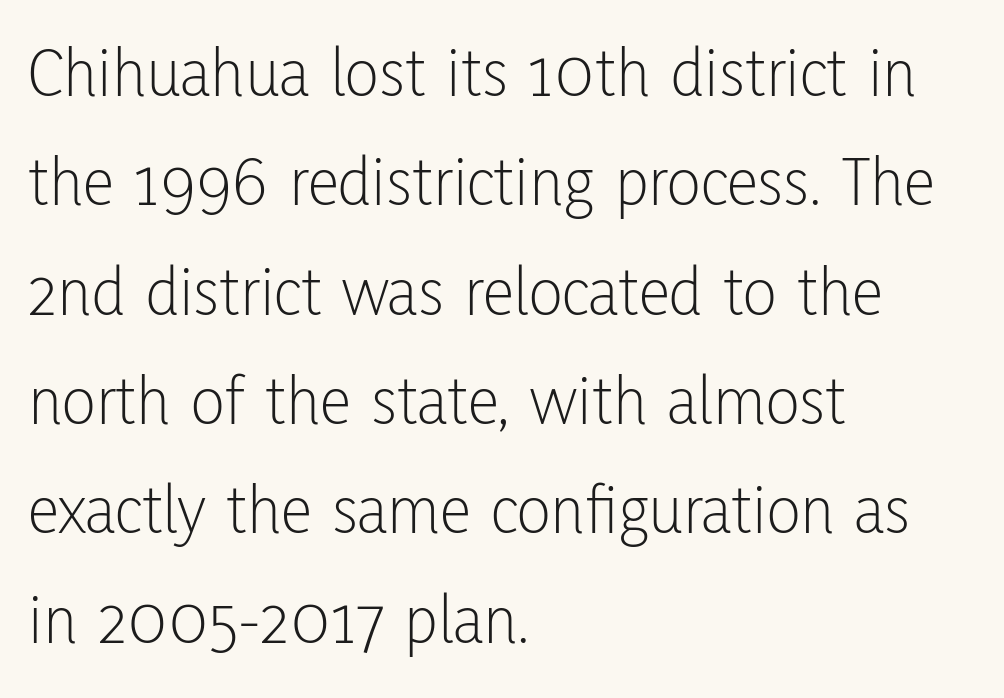
Q: Is the text bold? A: No.
Q: Is the text italic (slanted)? A: No, it is upright.
Q: Is the typeface a serif or a sans-serif typeface? A: Sans-serif.
Q: Is the text underlined? A: No.
Q: How is the paragraph aligned? A: Left-aligned.
Q: Is the spacing between letters normal or unusually wide? A: Normal.
Q: Is the spacing between lines tight, normal or loose? A: Normal.
Q: Width (condensed, normal, or wide)? A: Condensed.
Q: Stroke contrast? A: Low.
Q: x-height? A: Medium.
Q: Monospaced? A: No.
